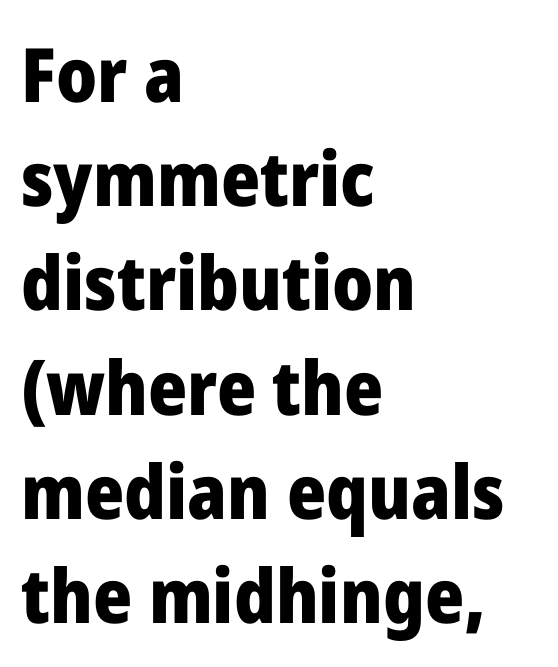
Q: Is the text bold? A: Yes.
Q: Is the text italic (slanted)? A: No, it is upright.
Q: Is the typeface a serif or a sans-serif typeface? A: Sans-serif.
Q: Is the text underlined? A: No.
Q: How is the paragraph aligned? A: Left-aligned.
Q: Is the spacing between letters normal or unusually wide? A: Normal.
Q: Is the spacing between lines tight, normal or loose? A: Normal.
Q: Width (condensed, normal, or wide)? A: Normal.
Q: Stroke contrast? A: Low.
Q: x-height? A: Medium.
Q: Monospaced? A: No.
